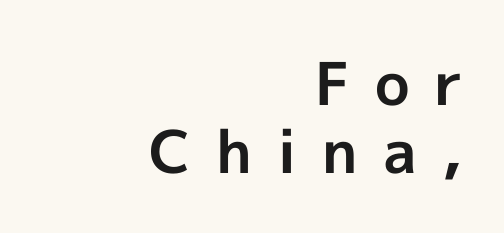
{"serif": "no", "italic": "no", "bold": "yes", "weight": "bold", "width": "normal", "x_height": "medium", "monospaced": "no", "underline": "no", "align": "right", "line_spacing": "tight", "line_spacing_ratio": 1.15, "letter_spacing": "wide", "letter_spacing_em": 0.43, "glyph_px": 59}
